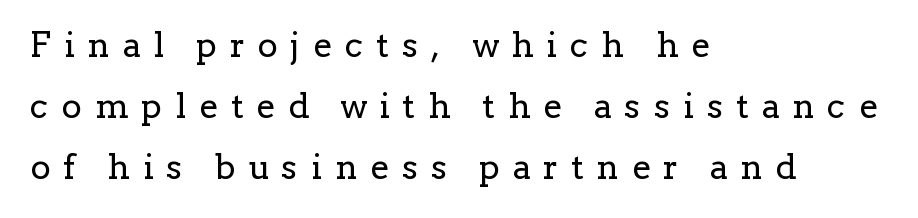
Q: Is the text bold? A: No.
Q: Is the text italic (slanted)? A: No, it is upright.
Q: Is the typeface a serif or a sans-serif typeface? A: Serif.
Q: Is the text underlined? A: No.
Q: How is the paragraph aligned? A: Left-aligned.
Q: Is the spacing between letters normal or unusually wide? A: Unusually wide.
Q: Width (condensed, normal, or wide)? A: Normal.
Q: Stroke contrast? A: Low.
Q: x-height? A: Medium.
Q: Monospaced? A: No.
